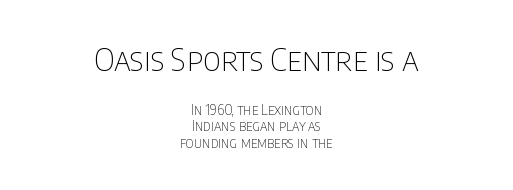
When letters stand straight like this, we call the style roman or upright. Between these two stacked blocks, the higher one wins on size. Bare-footed words on every line. The type family on display is of the sans-serif kind. The strokes carry an ordinary text weight at most. The face used here is proportionally spaced, like ordinary book or web type.
